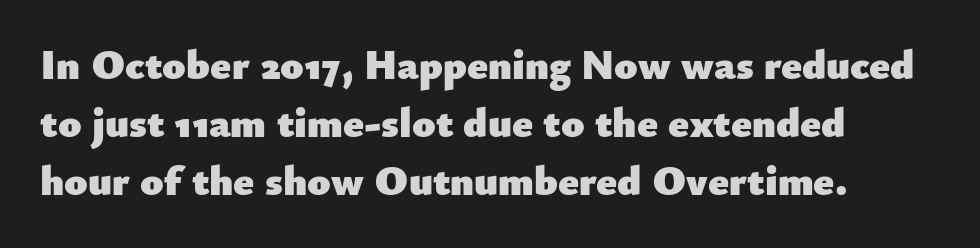
Q: Is the text bold? A: Yes.
Q: Is the text italic (slanted)? A: No, it is upright.
Q: Is the typeface a serif or a sans-serif typeface? A: Sans-serif.
Q: Is the text underlined? A: No.
Q: How is the paragraph aligned? A: Left-aligned.
Q: Is the spacing between letters normal or unusually wide? A: Normal.
Q: Is the spacing between lines tight, normal or loose? A: Normal.
Q: Width (condensed, normal, or wide)? A: Normal.
Q: Stroke contrast? A: Low.
Q: x-height? A: Small.
Q: Monospaced? A: No.
